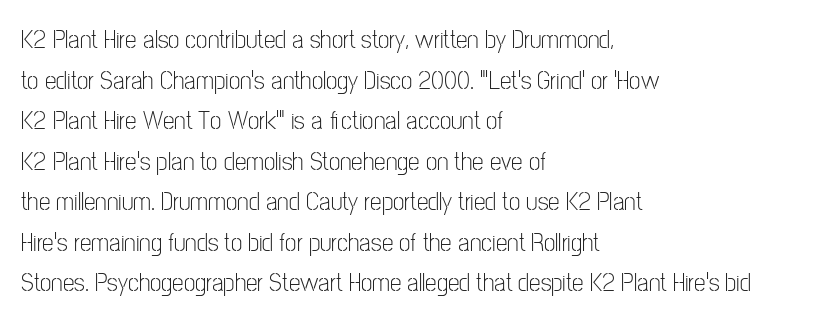
Q: Is the text bold? A: No.
Q: Is the text italic (slanted)? A: No, it is upright.
Q: Is the text underlined? A: No.
Q: How is the paragraph aligned? A: Left-aligned.
Q: Is the spacing between letters normal or unusually wide? A: Normal.
Q: Is the spacing between lines tight, normal or loose? A: Normal.
